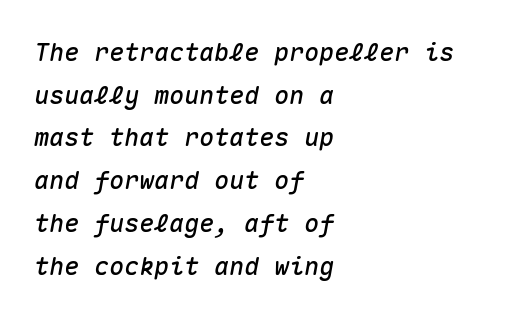
Any mark beneath the type? The region is blank. These lines are set flush left with a ragged right edge. The font's italic variant was chosen for this text. Letter spacing: default.
